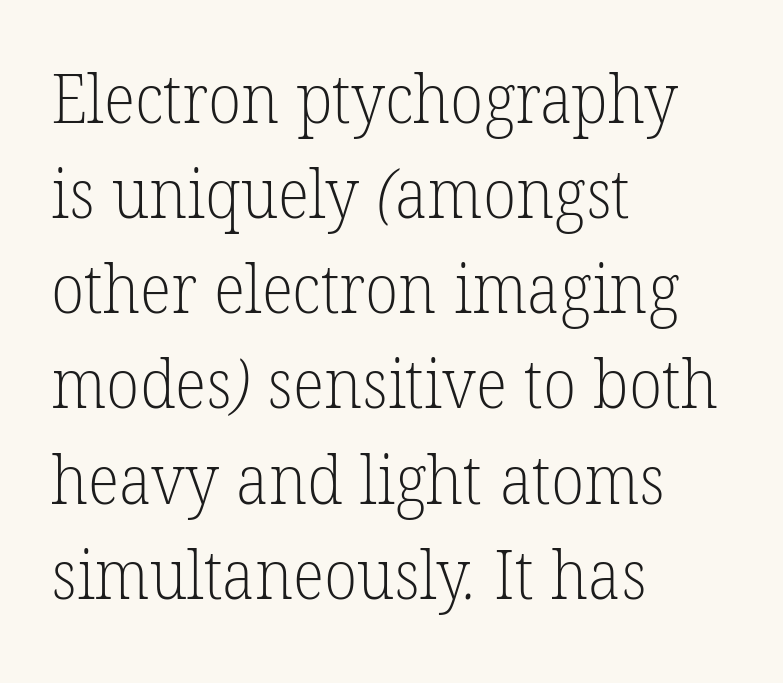
The space beneath each line is pristine and unruled. If you drew a ruler down the left edge, every line would touch it. Spacing between characters is what you'd get straight out of the box. The font is comparable to plain body text, perhaps lighter.
